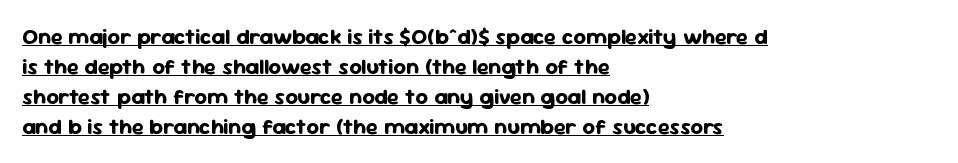
Q: Is the text bold? A: Yes.
Q: Is the text italic (slanted)? A: No, it is upright.
Q: Is the text underlined? A: Yes.
Q: How is the paragraph aligned? A: Left-aligned.
Q: Is the spacing between letters normal or unusually wide? A: Normal.
Q: Is the spacing between lines tight, normal or loose? A: Normal.
